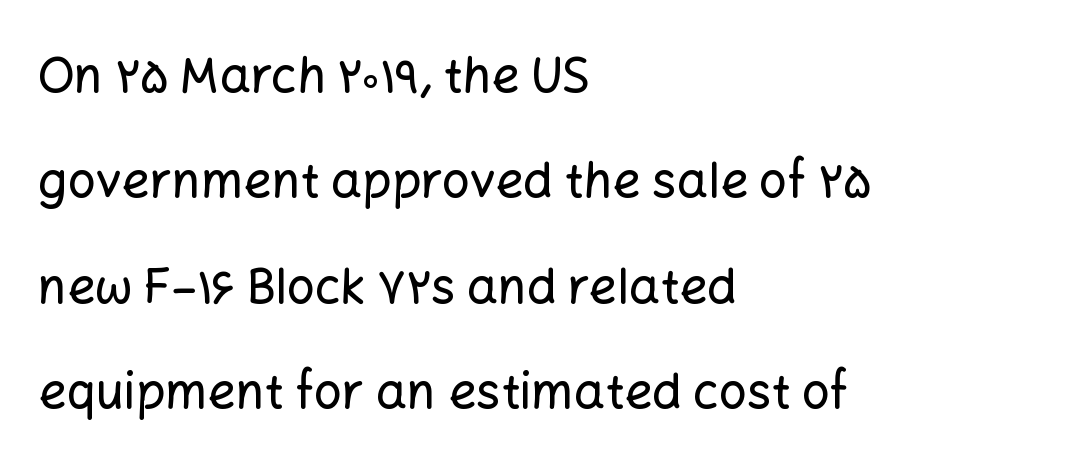
The image shows 49 px sans-serif type, upright; set left-aligned, loose line spacing (2.15x), normal letter spacing, not underlined; low stroke contrast and a medium x-height.
